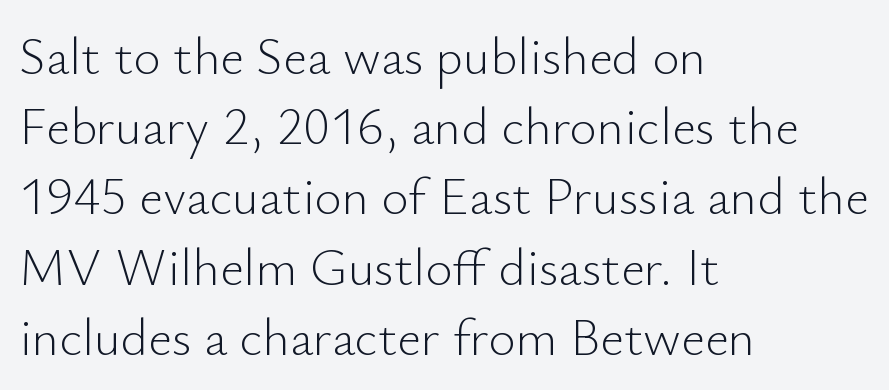
The rendering anchors every line to the left-hand side. Ordinary non-slanted type is in use. The text was rendered using a sans face with plain stroke endings. The passage shown is not underscored anywhere.
